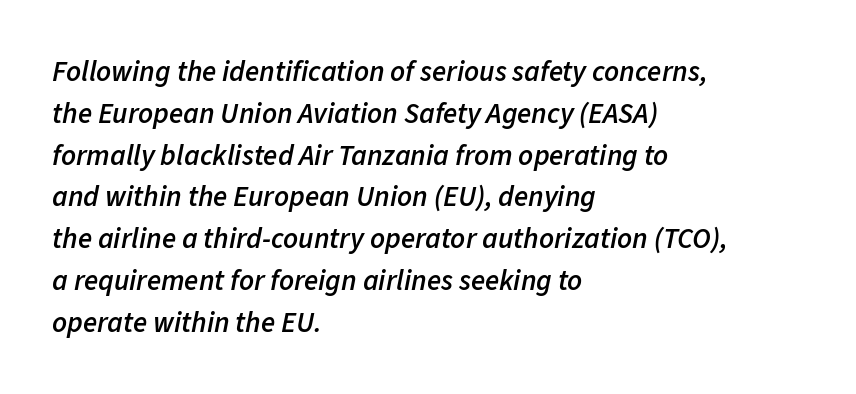
Q: Is the text bold? A: Semi-bold.
Q: Is the text italic (slanted)? A: Yes, it leans right by about 11 degrees.
Q: Is the text underlined? A: No.
Q: How is the paragraph aligned? A: Left-aligned.
Q: Is the spacing between letters normal or unusually wide? A: Normal.
Q: Is the spacing between lines tight, normal or loose? A: Normal.
Q: Width (condensed, normal, or wide)? A: Normal.
Q: Stroke contrast? A: Low.
Q: x-height? A: Medium.
Q: Monospaced? A: No.
